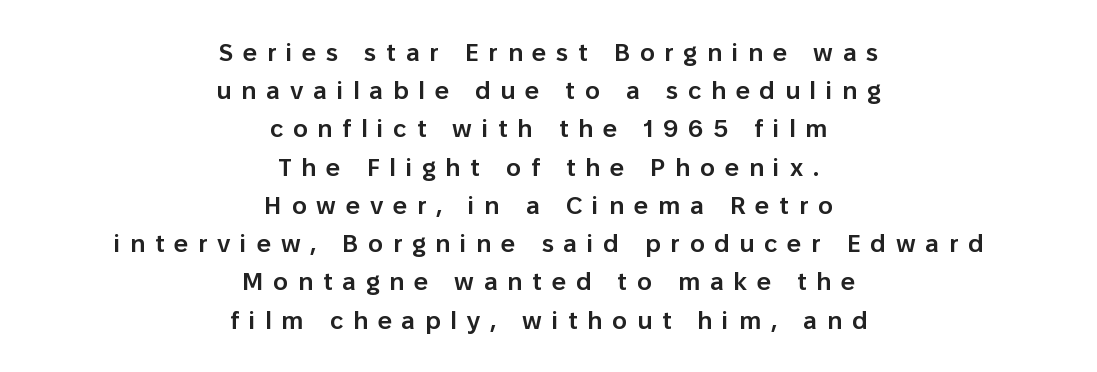
Q: Is the text bold? A: Semi-bold.
Q: Is the text italic (slanted)? A: No, it is upright.
Q: Is the text underlined? A: No.
Q: How is the paragraph aligned? A: Centered.
Q: Is the spacing between letters normal or unusually wide? A: Unusually wide.
Q: Is the spacing between lines tight, normal or loose? A: Normal.
